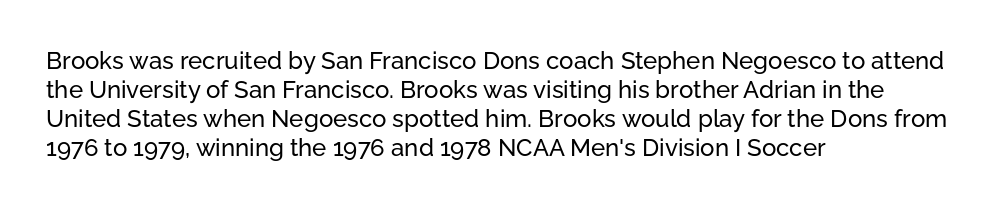
The image shows 24 px text type, upright; set left-aligned, line spacing 1.21x, normal letter spacing, not underlined.
